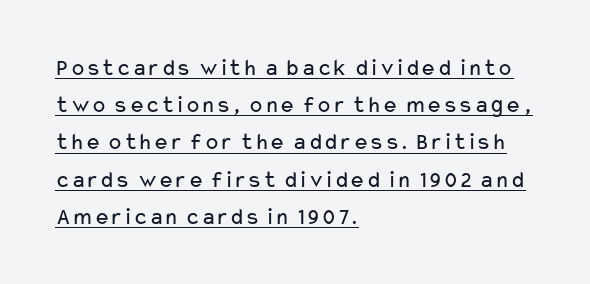
{"italic": "no", "bold": "no", "underline": "yes", "align": "left", "line_spacing": "normal", "line_spacing_ratio": 1.55, "letter_spacing": "normal", "letter_spacing_em": 0.0, "glyph_px": 24}
